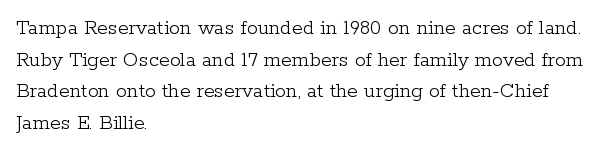
The image shows 22 px text type, upright; set left-aligned, normal line spacing (1.44x), normal letter spacing, not underlined.
